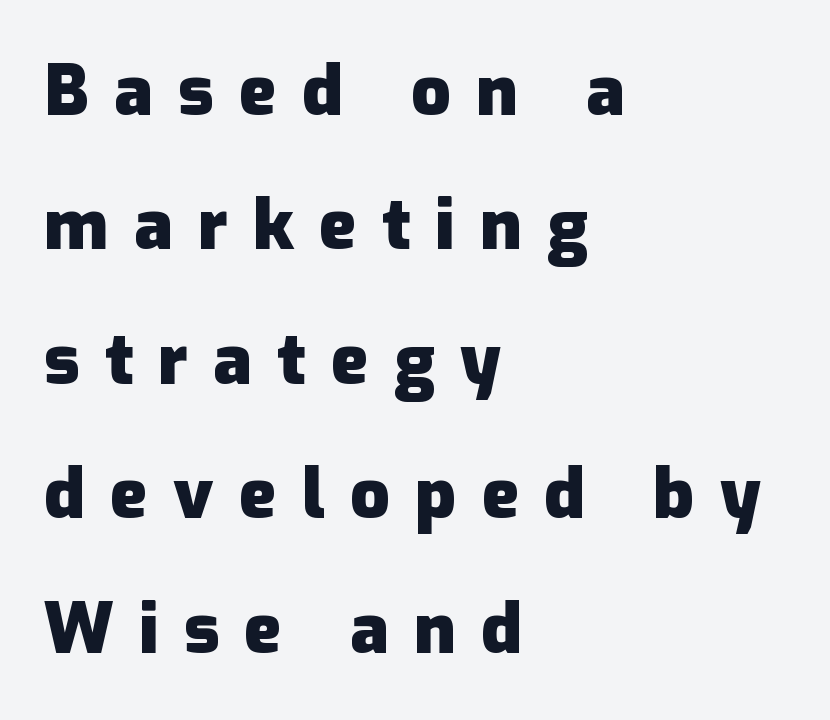
The image shows 70 px heavy sans-serif type, upright; set left-aligned, loose line spacing (1.92x), unusually wide letter spacing (+0.36 em), not underlined; low stroke contrast and a medium x-height.
